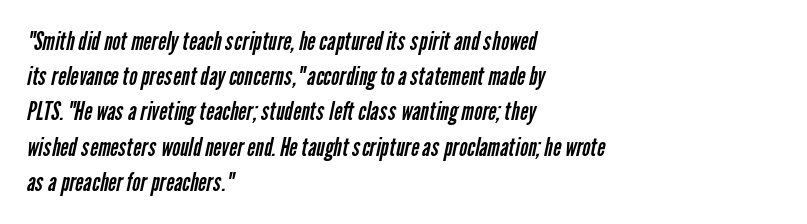
Beneath every word, the page is bare. If you measured baseline to baseline, you'd find a middling distance. Horizontally, the lines are justified to the leading edge only. No extra tracking has been applied to these lines. Ink coverage per letter is moderate at most.
